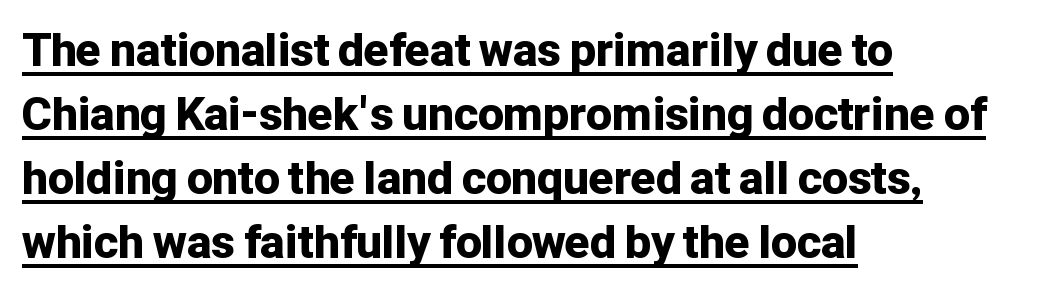
The image shows 46 px bold sans-serif type, upright; set left-aligned, normal line spacing (1.39x), normal letter spacing, underlined; low stroke contrast and a medium x-height.
